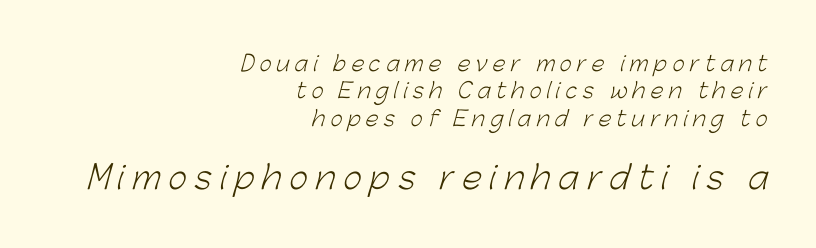
The image shows 32 px light sans-serif type; set right-aligned, normal line spacing (1.3x), unusually wide letter spacing (+0.25 em), not underlined; the second (bottom) block is 1.52x larger; low stroke contrast and a medium x-height.
